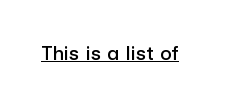
{"italic": "no", "underline": "yes", "letter_spacing": "normal", "letter_spacing_em": 0.0, "glyph_px": 20}
